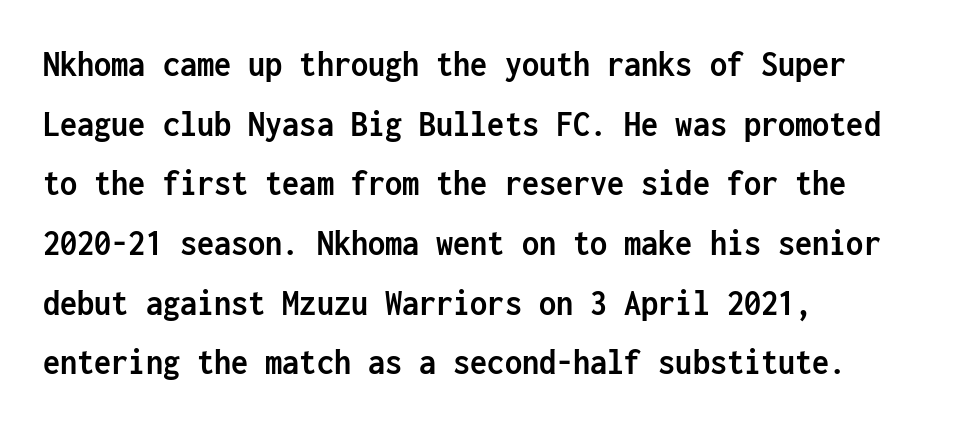
Looks like terminal output: every glyph gets an equal slot. The vertical gap from one line to the next is medium. A bare baseline throughout the passage. The setting favours the left margin, as ordinary paragraphs usually do. Ordinary non-slanted type is in use. Font category for this specimen: sans-serif.
